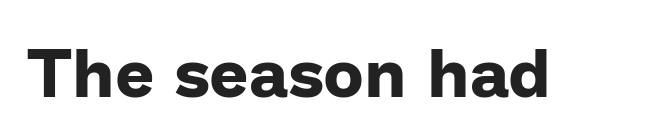
The image shows 69 px bold sans-serif type, upright; set normal letter spacing, not underlined; low stroke contrast and a medium x-height.
